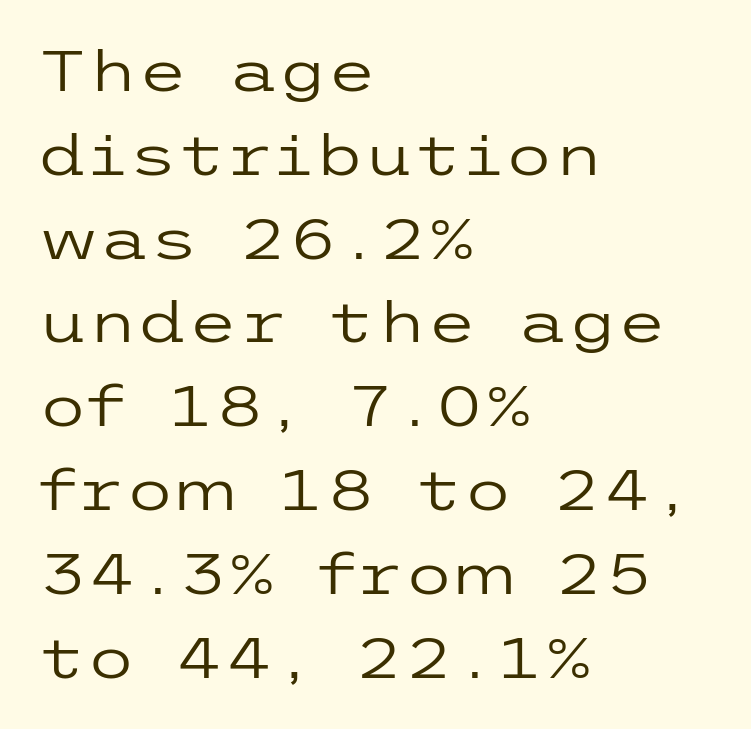
Q: Is the text bold? A: No.
Q: Is the text italic (slanted)? A: No, it is upright.
Q: Is the typeface a serif or a sans-serif typeface? A: Sans-serif.
Q: Is the text underlined? A: No.
Q: How is the paragraph aligned? A: Left-aligned.
Q: Is the spacing between letters normal or unusually wide? A: Normal.
Q: Is the spacing between lines tight, normal or loose? A: Normal.
Q: Width (condensed, normal, or wide)? A: Wide.
Q: Stroke contrast? A: Low.
Q: x-height? A: Medium.
